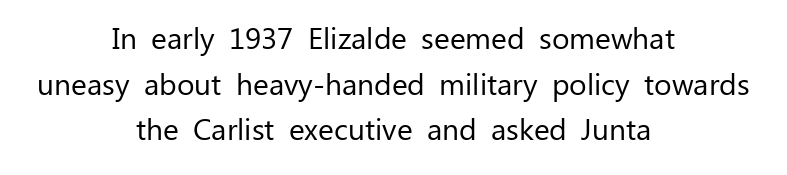
{"serif": "no", "italic": "no", "bold": "no", "weight": "regular", "width": "normal", "stroke_contrast": "low", "x_height": "medium", "monospaced": "no", "underline": "no", "align": "center", "line_spacing": "normal", "line_spacing_ratio": 1.52, "letter_spacing": "normal", "letter_spacing_em": 0.0, "glyph_px": 30}
